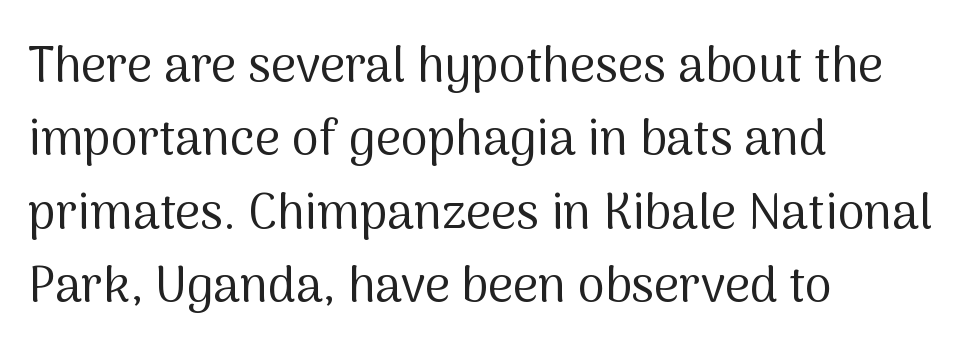
{"serif": "no", "italic": "no", "bold": "no", "weight": "regular", "width": "normal", "stroke_contrast": "medium", "x_height": "medium", "monospaced": "no", "underline": "no", "align": "left", "line_spacing": "normal", "line_spacing_ratio": 1.5, "letter_spacing": "normal", "letter_spacing_em": 0.0, "glyph_px": 49}
